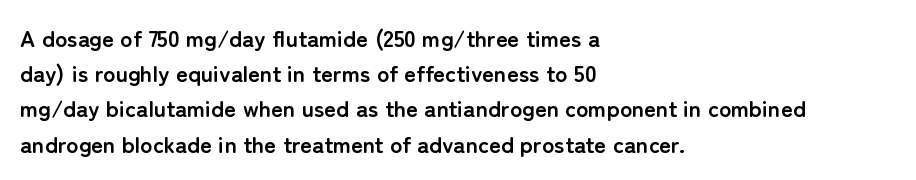
The image shows 23 px bold type, upright; set left-aligned, normal line spacing (1.53x), normal letter spacing, not underlined.
